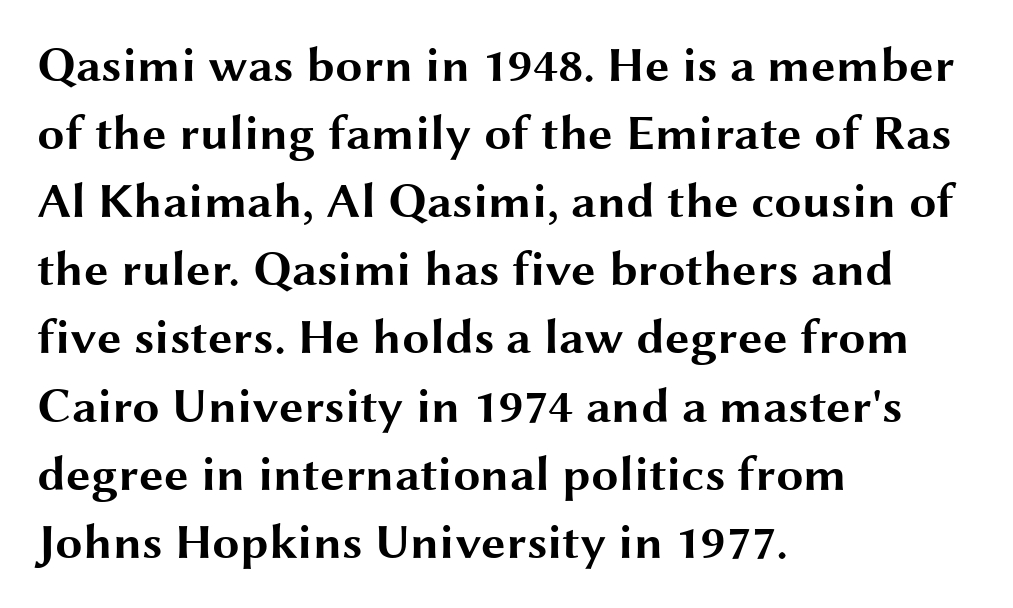
{"serif": "no", "italic": "no", "bold": "yes", "weight": "bold", "width": "wide", "stroke_contrast": "medium", "x_height": "medium", "monospaced": "no", "underline": "no", "align": "left", "line_spacing": "normal", "line_spacing_ratio": 1.39, "letter_spacing": "normal", "letter_spacing_em": 0.0, "glyph_px": 49}
